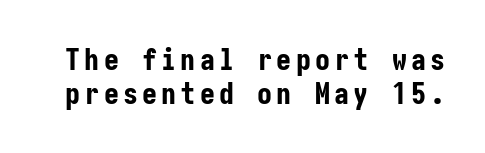
The image shows 30 px bold, condensed sans-serif type, upright; set tight line spacing (1.12x), not underlined; low stroke contrast and a medium x-height.
